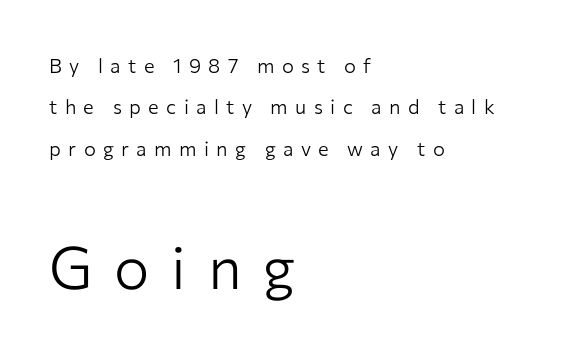
The image shows 59 px light sans-serif type, upright; set left-aligned, loose line spacing (2.07x), unusually wide letter spacing (+0.37 em), not underlined; the second (bottom) block is 2.95x larger; low stroke contrast and a medium x-height.
